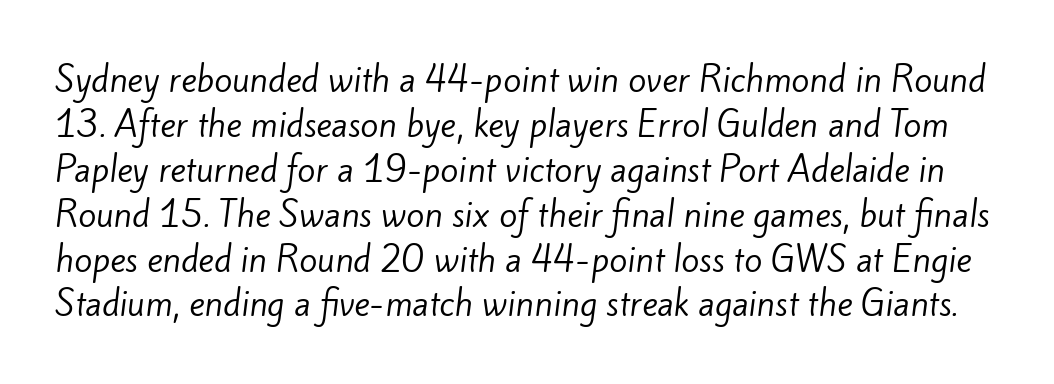
The image shows 33 px regular-weight sans-serif type; set normal line spacing (1.36x), normal letter spacing, not underlined; low stroke contrast and a small x-height.
